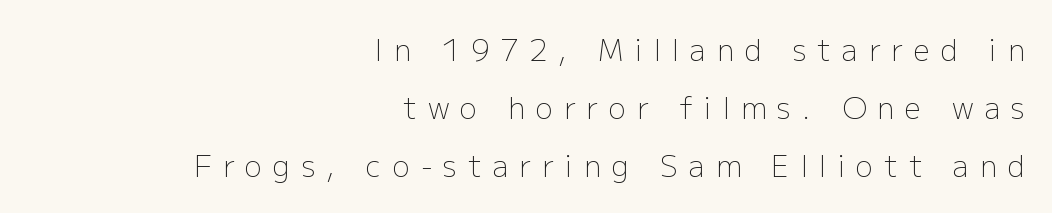
Q: Is the text bold? A: No.
Q: Is the text italic (slanted)? A: No, it is upright.
Q: Is the typeface a serif or a sans-serif typeface? A: Sans-serif.
Q: Is the text underlined? A: No.
Q: How is the paragraph aligned? A: Right-aligned.
Q: Is the spacing between letters normal or unusually wide? A: Unusually wide.
Q: Is the spacing between lines tight, normal or loose? A: Loose.
Q: Width (condensed, normal, or wide)? A: Normal.
Q: Stroke contrast? A: Low.
Q: x-height? A: Medium.
Q: Monospaced? A: No.
